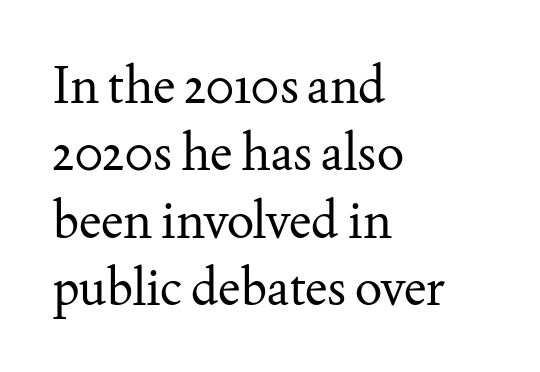
The font is comparable to plain body text, perhaps lighter. A typesetter would label this face a serif. When letters stand straight like this, we call the style roman or upright. Lines of text with bare space underneath. In terms of letterspacing, this is plain default setting.
